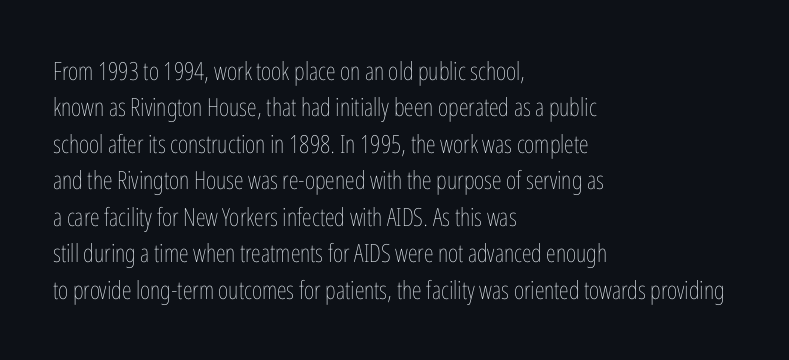
The image shows 25 px text type, upright; set left-aligned, normal line spacing (1.46x), normal letter spacing, not underlined.
